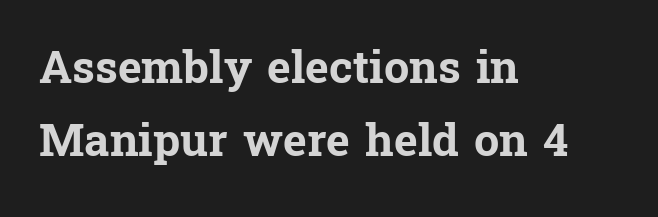
{"serif": "yes", "italic": "no", "bold": "yes", "weight": "bold", "width": "normal", "stroke_contrast": "low", "x_height": "medium", "monospaced": "no", "underline": "no", "align": "left", "line_spacing": "normal", "line_spacing_ratio": 1.62, "letter_spacing": "normal", "letter_spacing_em": 0.0, "glyph_px": 45}
